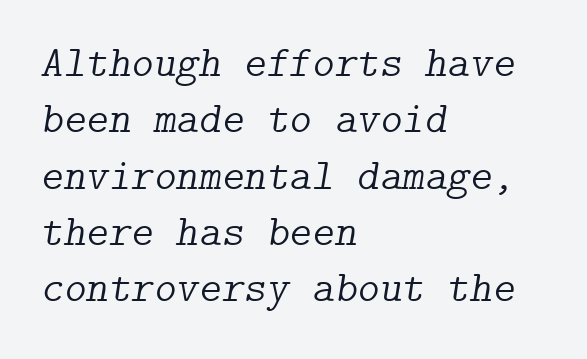
The string is rendered with underlining switched off. The whole block is typeset with a tilt. Nothing heavy about these letters — not bold at all. Notice how descenders clear the ascenders below comfortably — that's standard leading. Does extra space separate the letters? No, they use regular spacing.
